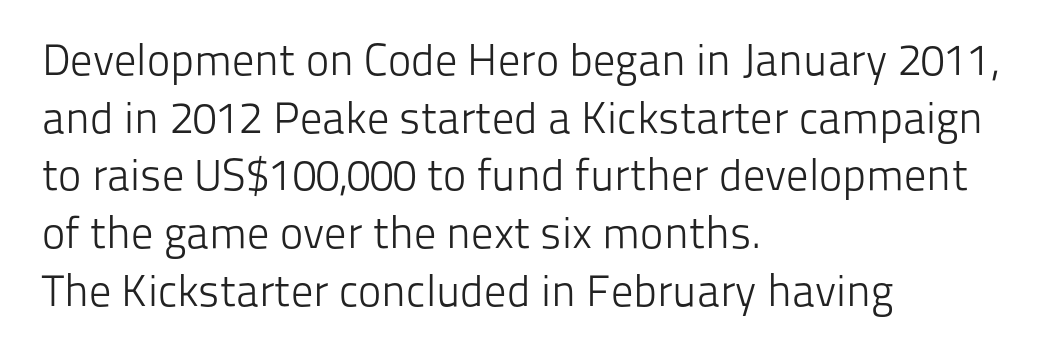
The image shows 44 px light sans-serif type, upright; set left-aligned, normal line spacing (1.31x), normal letter spacing, not underlined; low stroke contrast and a medium x-height.
